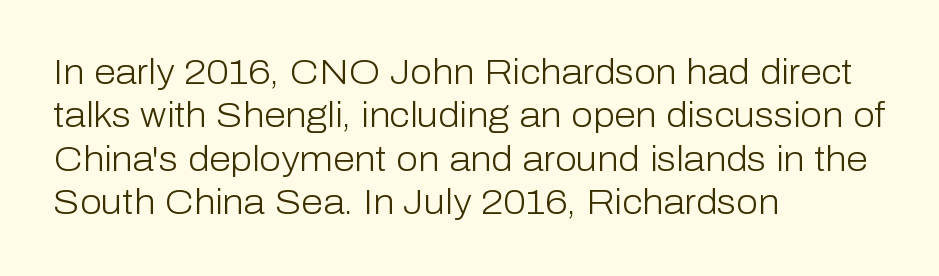
Q: Is the text bold? A: No.
Q: Is the text italic (slanted)? A: No, it is upright.
Q: Is the typeface a serif or a sans-serif typeface? A: Sans-serif.
Q: Is the text underlined? A: No.
Q: How is the paragraph aligned? A: Left-aligned.
Q: Is the spacing between letters normal or unusually wide? A: Normal.
Q: Width (condensed, normal, or wide)? A: Normal.
Q: Stroke contrast? A: Low.
Q: x-height? A: Medium.
Q: Monospaced? A: No.
